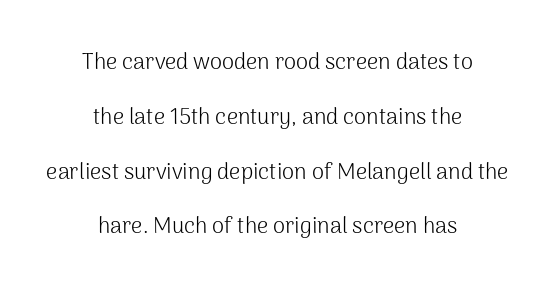
{"italic": "no", "bold": "no", "underline": "no", "align": "center", "line_spacing": "loose", "line_spacing_ratio": 2.49, "letter_spacing": "normal", "letter_spacing_em": 0.0, "glyph_px": 22}
